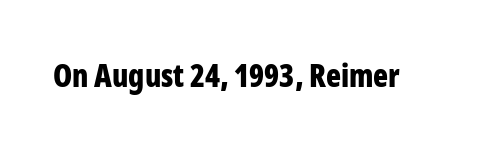
The image shows 31 px bold, condensed sans-serif type, upright; set normal letter spacing, not underlined; low stroke contrast and a medium x-height.
